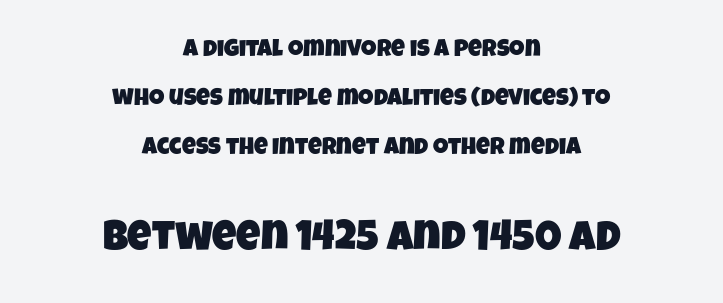
Q: Is the typeface a serif or a sans-serif typeface? A: Sans-serif.
Q: Is the text underlined? A: No.
Q: How is the paragraph aligned? A: Centered.
Q: Is the spacing between letters normal or unusually wide? A: Normal.
Q: Is the spacing between lines tight, normal or loose? A: Loose.
Q: Which block of text is set in a larger size, the first (top) or the second (bottom)? A: The second (bottom) one.
Q: Width (condensed, normal, or wide)? A: Condensed.
Q: Stroke contrast? A: Low.
Q: x-height? A: Large.
Q: Monospaced? A: No.
